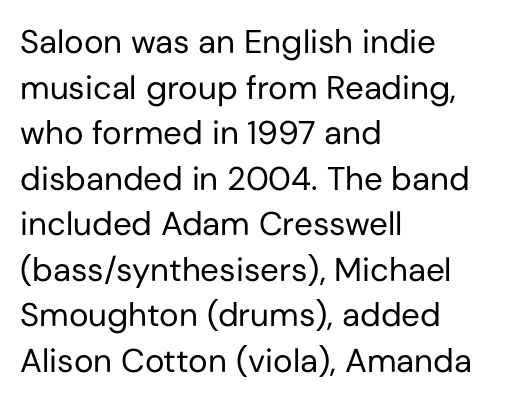
The image shows 33 px regular-weight sans-serif type, upright; set left-aligned, normal line spacing (1.38x), normal letter spacing, not underlined; low stroke contrast and a medium x-height.
